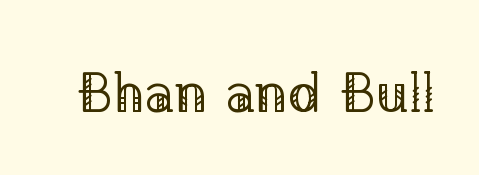
The image shows 56 px regular-weight serif type, upright; set normal letter spacing, not underlined; low stroke contrast and a medium x-height.
